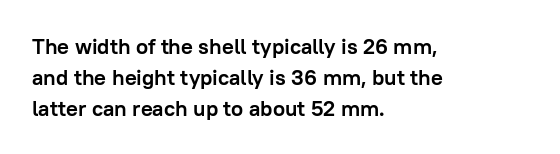
{"italic": "no", "bold": "yes", "underline": "no", "align": "left", "line_spacing": "normal", "line_spacing_ratio": 1.4, "letter_spacing": "normal", "letter_spacing_em": 0.0, "glyph_px": 22}
